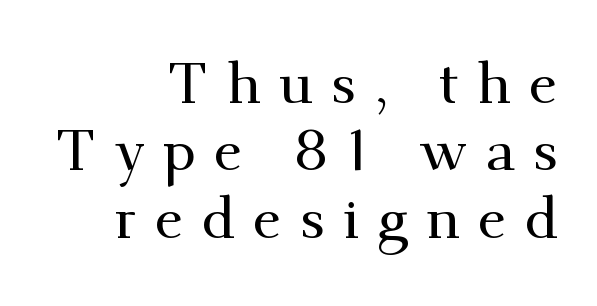
The image shows 58 px serif type, upright; set right-aligned, line spacing 1.16x, unusually wide letter spacing (+0.31 em), not underlined; medium stroke contrast and a small x-height.
